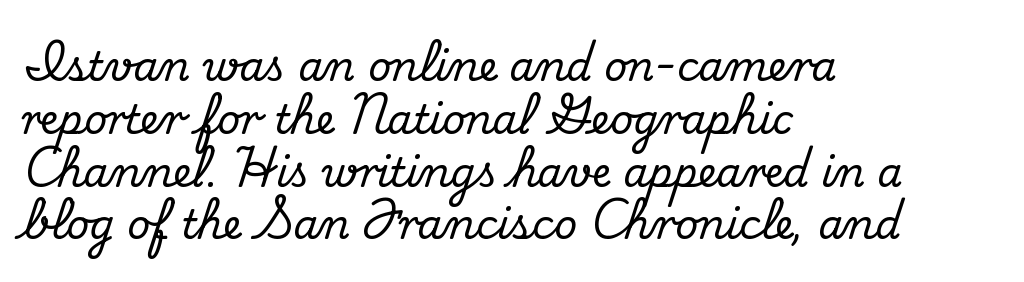
Q: Is the text italic (slanted)? A: Yes.
Q: Is the typeface a serif or a sans-serif typeface? A: Serif.
Q: Is the text underlined? A: No.
Q: How is the paragraph aligned? A: Left-aligned.
Q: Is the spacing between letters normal or unusually wide? A: Normal.
Q: Is the spacing between lines tight, normal or loose? A: Normal.
Q: Width (condensed, normal, or wide)? A: Normal.
Q: Stroke contrast? A: Medium.
Q: x-height? A: Small.
Q: Monospaced? A: No.
